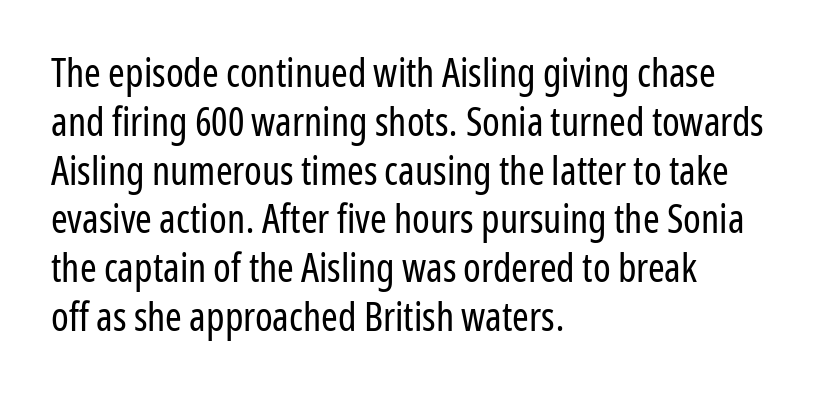
Horizontal alignment here is leftward, the default for most running prose. Standard letterfit; no display-style spreading of the glyphs. Character widths vary here, with narrow letters taking less room than wide ones. Posture: straight, roman, zero tilt.
